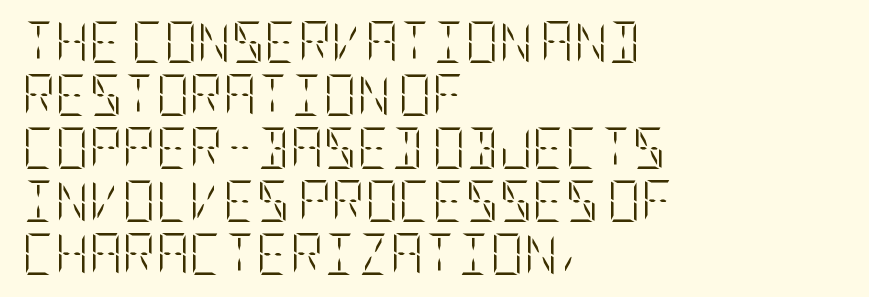
The image shows 41 px light, condensed type, upright; set left-aligned, normal line spacing (1.29x), normal letter spacing, not underlined; low stroke contrast and a large x-height.
